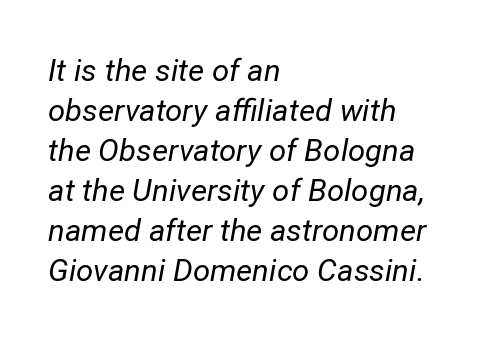
Posture: slanted. Looks like regular typesetting: each glyph gets only the width it needs. A classic flush-left, rag-right setting is used for this passage. The font sits on the lighter half of the weight spectrum, regular included. This block has exactly the height ordinary leading produces.
